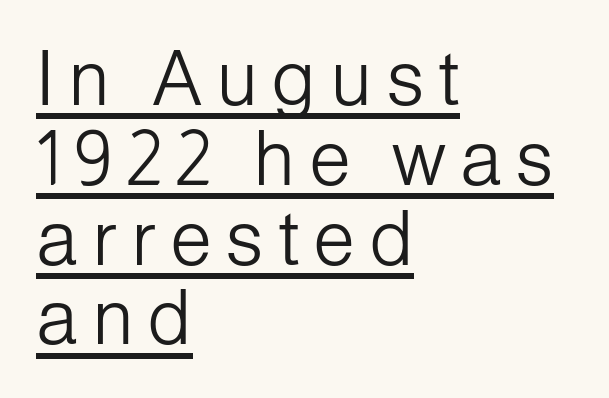
Q: Is the text bold? A: No.
Q: Is the text italic (slanted)? A: No, it is upright.
Q: Is the typeface a serif or a sans-serif typeface? A: Sans-serif.
Q: Is the text underlined? A: Yes.
Q: How is the paragraph aligned? A: Left-aligned.
Q: Is the spacing between lines tight, normal or loose? A: Tight.
Q: Width (condensed, normal, or wide)? A: Normal.
Q: Stroke contrast? A: Low.
Q: x-height? A: Medium.
Q: Monospaced? A: No.
